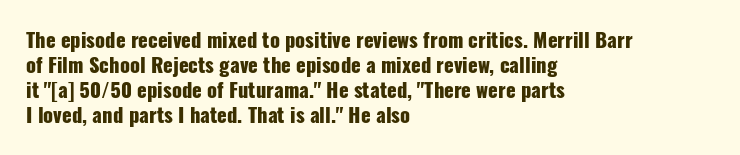
Q: Is the text bold? A: Yes.
Q: Is the text italic (slanted)? A: No, it is upright.
Q: Is the text underlined? A: No.
Q: How is the paragraph aligned? A: Left-aligned.
Q: Is the spacing between letters normal or unusually wide? A: Normal.
Q: Is the spacing between lines tight, normal or loose? A: Normal.
